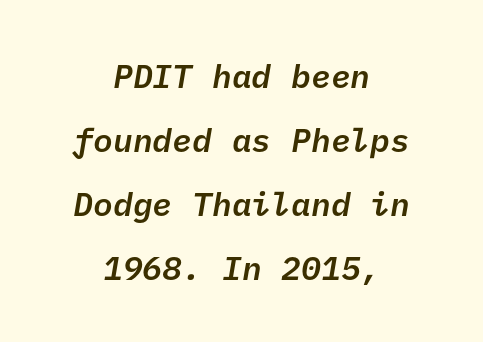
The image shows 33 px semibold sans-serif type; set centered, loose line spacing (1.94x), normal letter spacing, not underlined; low stroke contrast and a medium x-height.
